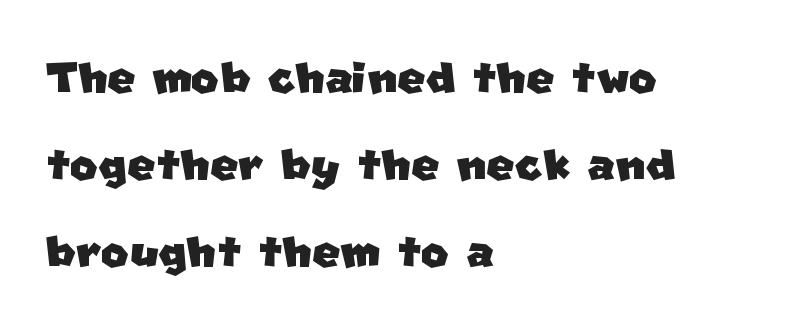
Q: Is the typeface a serif or a sans-serif typeface? A: Sans-serif.
Q: Is the text underlined? A: No.
Q: How is the paragraph aligned? A: Left-aligned.
Q: Is the spacing between letters normal or unusually wide? A: Normal.
Q: Is the spacing between lines tight, normal or loose? A: Normal.
Q: Width (condensed, normal, or wide)? A: Normal.
Q: Stroke contrast? A: Low.
Q: x-height? A: Large.
Q: Monospaced? A: No.
